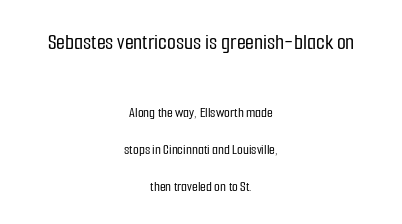
Q: Is the text italic (slanted)? A: No, it is upright.
Q: Is the text underlined? A: No.
Q: How is the paragraph aligned? A: Centered.
Q: Is the spacing between letters normal or unusually wide? A: Normal.
Q: Is the spacing between lines tight, normal or loose? A: Loose.
Q: Which block of text is set in a larger size, the first (top) or the second (bottom)? A: The first (top) one.
